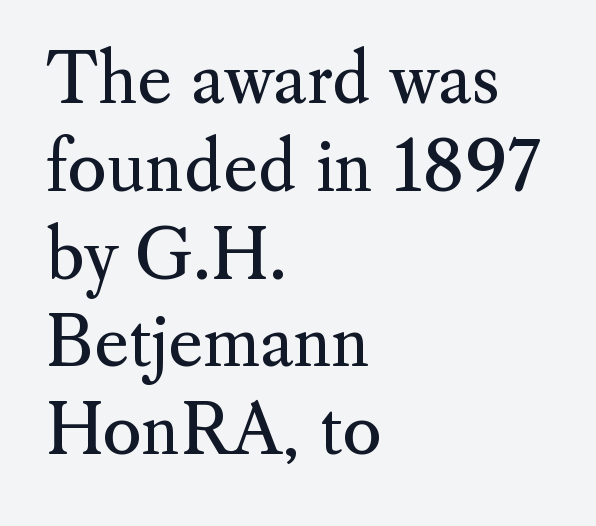
Reading down the column, the eye jumps a familiar distance to each next line. This sample has the flowing, uneven cadence of proportional lettering. Tracking value appears to be zero — textbook default spacing. Typographically, this falls in the serif category. Line beginnings align vertically; line endings do not. The lettering stays uniformly vertical, giving the passage a roman look.
